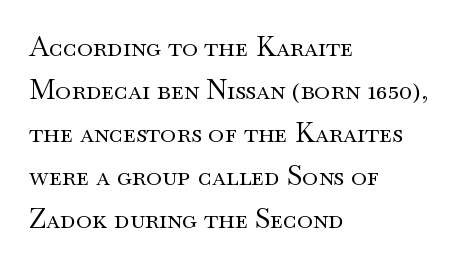
Q: Is the text bold? A: No.
Q: Is the text italic (slanted)? A: No, it is upright.
Q: Is the text underlined? A: No.
Q: How is the paragraph aligned? A: Left-aligned.
Q: Is the spacing between letters normal or unusually wide? A: Normal.
Q: Is the spacing between lines tight, normal or loose? A: Normal.
